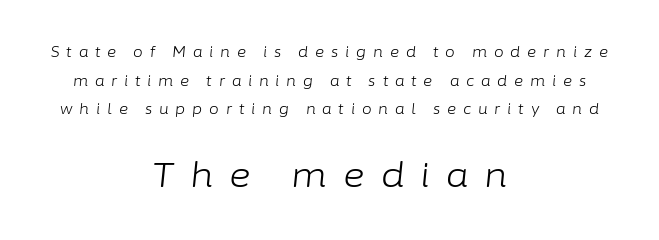
The image shows 33 px light type, italic (leaning right); set centered, loose line spacing (2.04x), unusually wide letter spacing (+0.49 em), not underlined; the second (bottom) block is 2.36x larger; low stroke contrast and a medium x-height.
